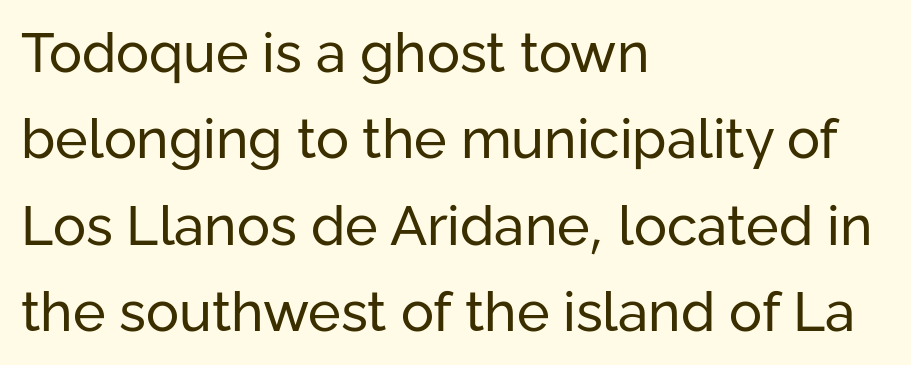
The image shows 55 px regular-weight sans-serif type, upright; set left-aligned, normal line spacing (1.57x), normal letter spacing, not underlined; low stroke contrast and a medium x-height.
